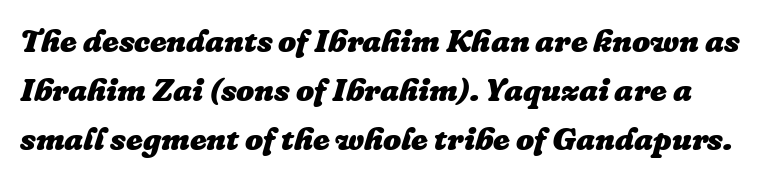
{"italic": "yes", "lean": "right", "slant_degrees": 16, "bold": "yes", "weight": "heavy", "width": "normal", "stroke_contrast": "low", "x_height": "medium", "monospaced": "no", "underline": "no", "line_spacing": "normal", "line_spacing_ratio": 1.53, "letter_spacing": "normal", "letter_spacing_em": 0.0, "glyph_px": 32}
